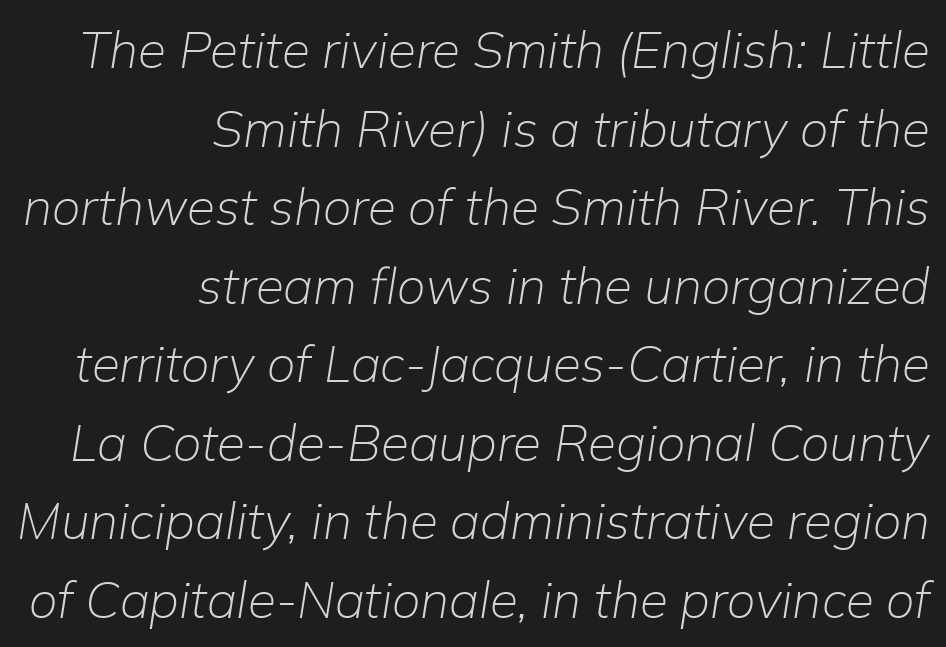
All the whitespace from short lines collects on the left. This is not heavy type; no bold has been used. Emphasis-style slanted type is in use. Is the letter spacing exaggerated? No — it looks like the ordinary default. The space between consecutive lines is moderate. Proportional: the letters do not fall into vertical columns.
